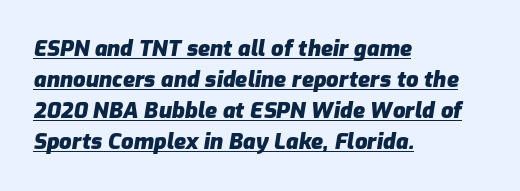
Italic: yes, the glyphs are oblique. The face used here is rendered with its standard letterfit. Does the weight exceed regular? Yes, all the way to bold. This sample is left-justified, so line endings fall wherever the words run out.
